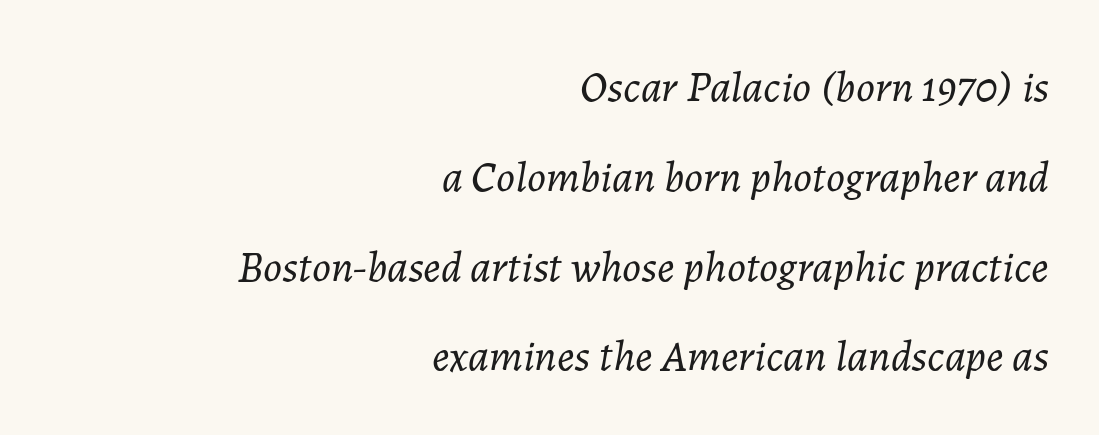
The image shows 44 px light type, italic (leaning right); set right-aligned, loose line spacing (2.04x), normal letter spacing, not underlined; low stroke contrast and a medium x-height.
